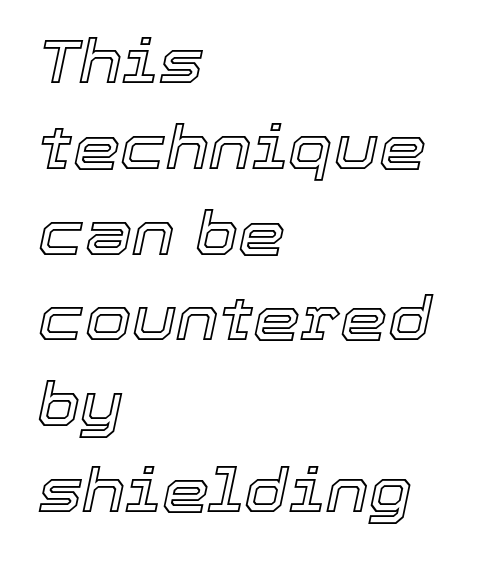
The image shows 60 px text type, italic (leaning right); set left-aligned, normal line spacing (1.43x), normal letter spacing, not underlined; a medium x-height.
